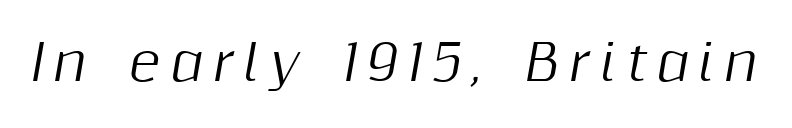
The image shows 49 px text type, italic (leaning right); set unusually wide letter spacing (+0.2 em), not underlined; medium stroke contrast and a medium x-height.
